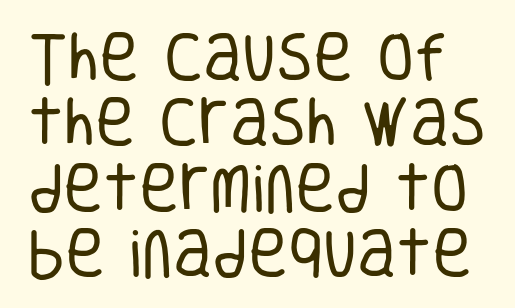
Q: Is the text bold? A: No.
Q: Is the text italic (slanted)? A: No, it is upright.
Q: Is the typeface a serif or a sans-serif typeface? A: Sans-serif.
Q: Is the text underlined? A: No.
Q: Is the spacing between letters normal or unusually wide? A: Normal.
Q: Width (condensed, normal, or wide)? A: Condensed.
Q: Stroke contrast? A: Low.
Q: x-height? A: Large.
Q: Monospaced? A: No.
